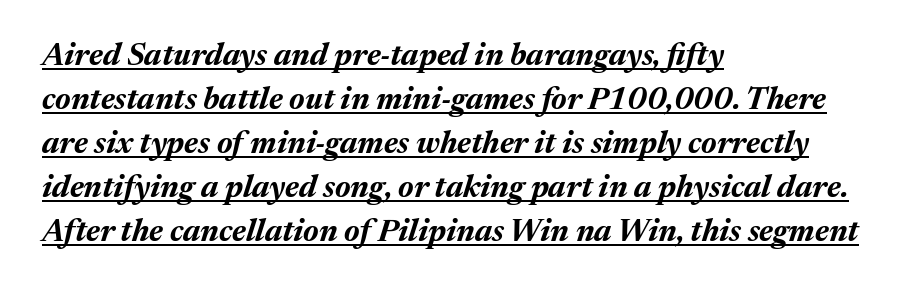
Strong, thick strokes mark this as bold type. Compared with typical paragraphs, the rows here are spaced about the same. Check the space under the baseline: a stroke is drawn there. What stands out about the letter spacing? Nothing — it is the standard amount. This sample has the flowing, uneven cadence of proportional lettering. A student would call this left alignment; a typographer would say flush left, rag right.
